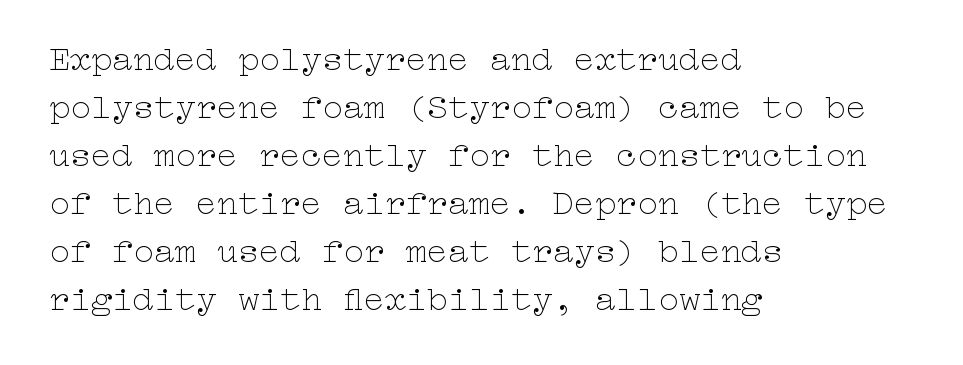
{"italic": "no", "bold": "no", "weight": "thin", "width": "wide", "stroke_contrast": "low", "x_height": "medium", "underline": "no", "align": "left", "line_spacing": "normal", "line_spacing_ratio": 1.37, "letter_spacing": "normal", "letter_spacing_em": 0.0, "glyph_px": 35}
